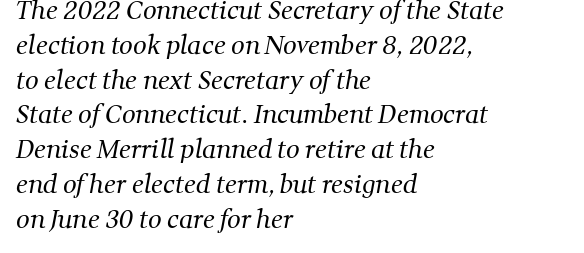
Q: Is the text bold? A: No.
Q: Is the text underlined? A: No.
Q: How is the paragraph aligned? A: Left-aligned.
Q: Is the spacing between letters normal or unusually wide? A: Normal.
Q: Is the spacing between lines tight, normal or loose? A: Normal.
